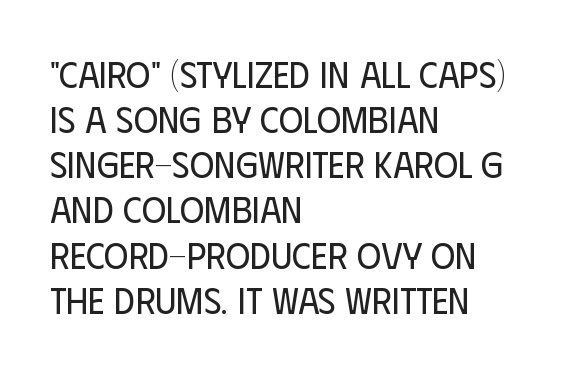
The image shows 37 px regular-weight, condensed sans-serif type, upright; set left-aligned, line spacing 1.22x, normal letter spacing, not underlined; low stroke contrast and a large x-height.
